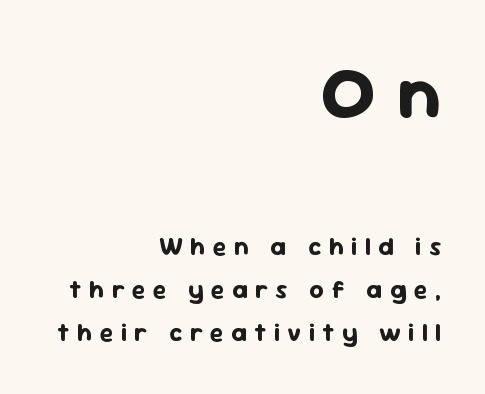
The image shows 74 px bold sans-serif type, upright; set right-aligned, line spacing 1.72x, unusually wide letter spacing (+0.3 em), not underlined; the first (top) block is 2.96x larger; low stroke contrast and a medium x-height.
